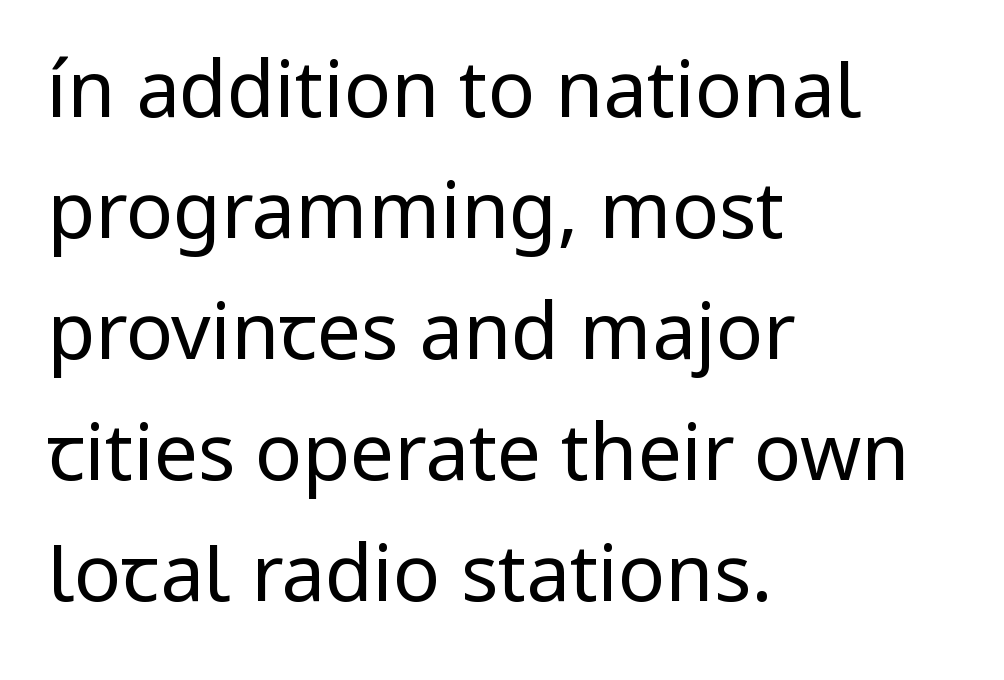
Q: Is the text bold? A: No.
Q: Is the text italic (slanted)? A: No, it is upright.
Q: Is the typeface a serif or a sans-serif typeface? A: Sans-serif.
Q: Is the text underlined? A: No.
Q: How is the paragraph aligned? A: Left-aligned.
Q: Is the spacing between letters normal or unusually wide? A: Normal.
Q: Is the spacing between lines tight, normal or loose? A: Normal.
Q: Width (condensed, normal, or wide)? A: Normal.
Q: Stroke contrast? A: Low.
Q: x-height? A: Medium.
Q: Monospaced? A: No.
